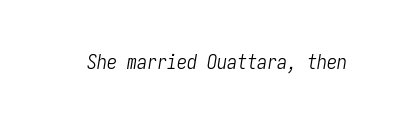
Q: Is the text bold? A: No.
Q: Is the text italic (slanted)? A: Yes, it leans right by about 9 degrees.
Q: Is the text underlined? A: No.
Q: Is the spacing between letters normal or unusually wide? A: Normal.
